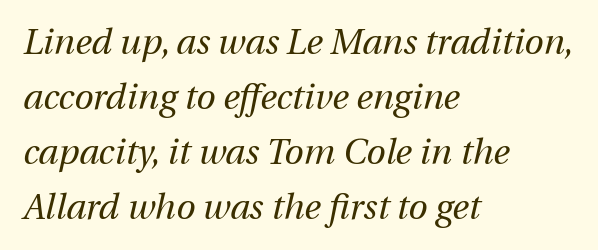
Here the designer chose a conventional face with non-uniform glyph widths. The glyphs look as if they've been sheared to an angle. Decoration check: the copy has no underline. Line beginnings align vertically; line endings do not. The space between consecutive lines is moderate.
